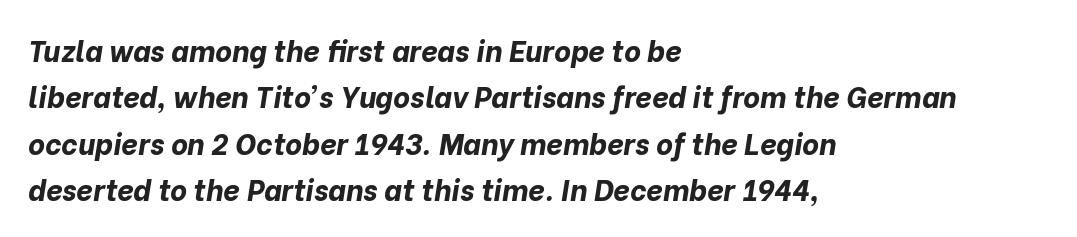
Is this a fixed-width face? No — the glyphs have proportional, varying widths. Horizontal bands of white between lines are of average thickness. Every character sits at an angle, as italics do. Strokes here are thick enough to call this a true bold. Compared with typical body copy, the letter spacing here is the same. A student would call this left alignment; a typographer would say flush left, rag right.
